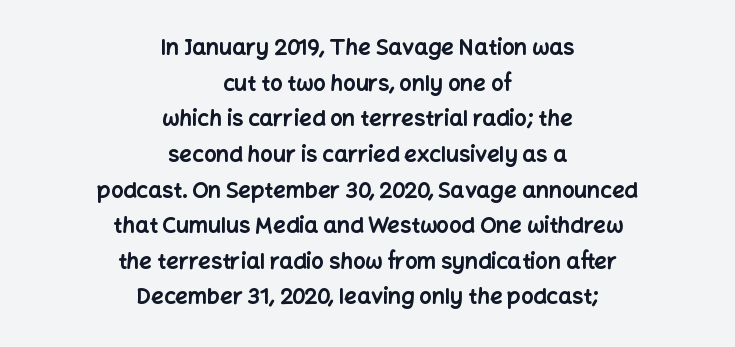
{"italic": "no", "bold": "yes", "underline": "no", "align": "center", "line_spacing": "normal", "line_spacing_ratio": 1.62, "letter_spacing": "normal", "letter_spacing_em": 0.0, "glyph_px": 22}
